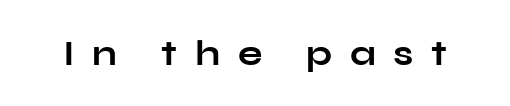
The image shows 36 px bold, wide sans-serif type, upright; set unusually wide letter spacing (+0.49 em), not underlined; low stroke contrast and a medium x-height.
